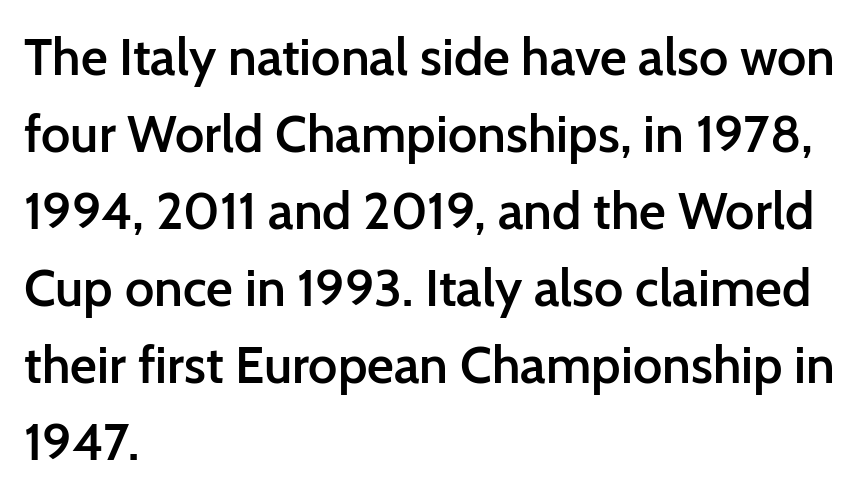
The image shows 52 px semibold sans-serif type, upright; set left-aligned, normal line spacing (1.48x), normal letter spacing, not underlined; low stroke contrast and a medium x-height.
